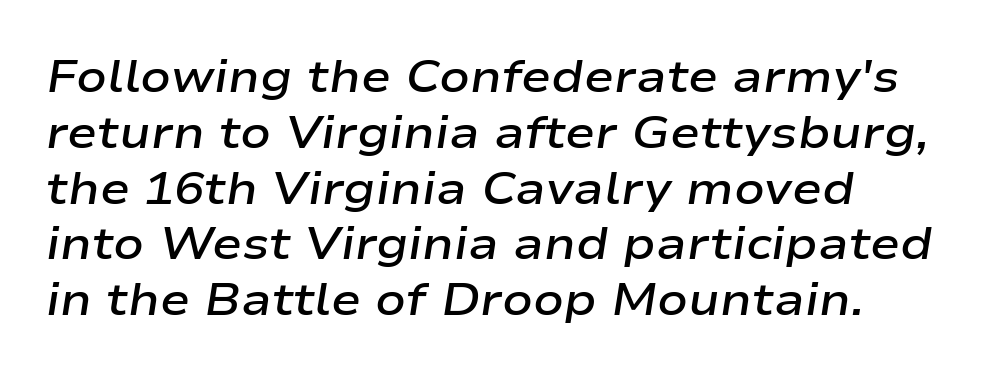
{"italic": "yes", "lean": "right", "slant_degrees": 9, "bold": "semi", "weight": "semibold", "width": "wide", "stroke_contrast": "low", "x_height": "medium", "monospaced": "no", "underline": "no", "align": "left", "line_spacing_ratio": 1.24, "letter_spacing": "normal", "letter_spacing_em": 0.0, "glyph_px": 45}
